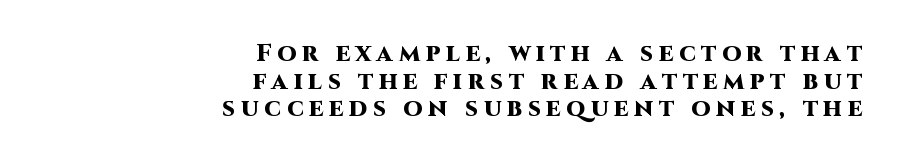
{"italic": "no", "bold": "yes", "underline": "no", "align": "right", "line_spacing": "tight", "line_spacing_ratio": 1.11, "letter_spacing": "wide", "letter_spacing_em": 0.22, "glyph_px": 25}
